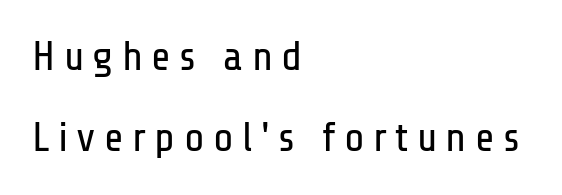
{"serif": "no", "italic": "no", "bold": "no", "weight": "regular", "width": "condensed", "stroke_contrast": "low", "x_height": "medium", "monospaced": "no", "underline": "no", "align": "left", "line_spacing": "loose", "line_spacing_ratio": 1.93, "letter_spacing": "wide", "letter_spacing_em": 0.2, "glyph_px": 42}
